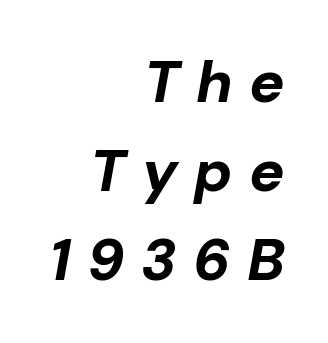
{"italic": "yes", "lean": "right", "slant_degrees": 10, "bold": "yes", "weight": "bold", "width": "normal", "stroke_contrast": "low", "x_height": "medium", "monospaced": "no", "underline": "no", "align": "right", "line_spacing": "normal", "line_spacing_ratio": 1.51, "letter_spacing": "wide", "letter_spacing_em": 0.28, "glyph_px": 59}
